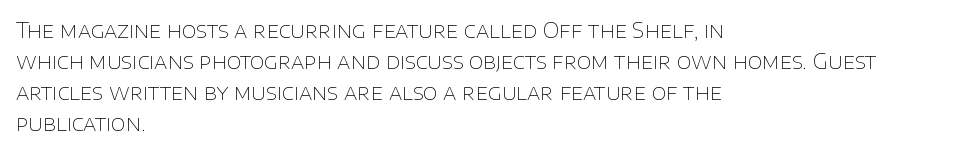
Q: Is the text bold? A: No.
Q: Is the text italic (slanted)? A: No, it is upright.
Q: Is the text underlined? A: No.
Q: How is the paragraph aligned? A: Left-aligned.
Q: Is the spacing between letters normal or unusually wide? A: Normal.
Q: Is the spacing between lines tight, normal or loose? A: Normal.
